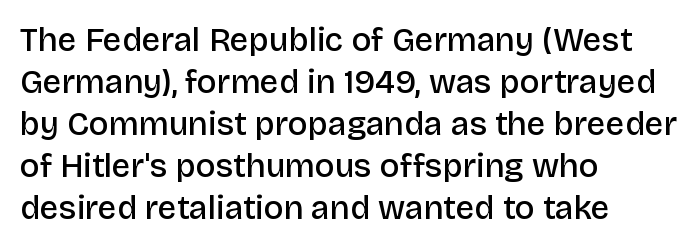
The image shows 33 px semibold sans-serif type, upright; set left-aligned, normal line spacing (1.27x), normal letter spacing, not underlined; low stroke contrast and a large x-height.
